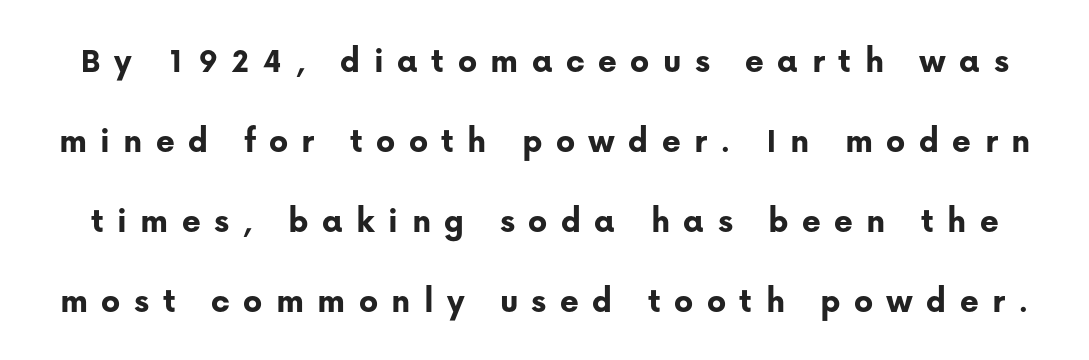
{"serif": "no", "italic": "no", "bold": "yes", "weight": "bold", "width": "normal", "stroke_contrast": "low", "x_height": "medium", "monospaced": "no", "underline": "no", "line_spacing": "loose", "line_spacing_ratio": 2.22, "letter_spacing": "wide", "letter_spacing_em": 0.37, "glyph_px": 36}
